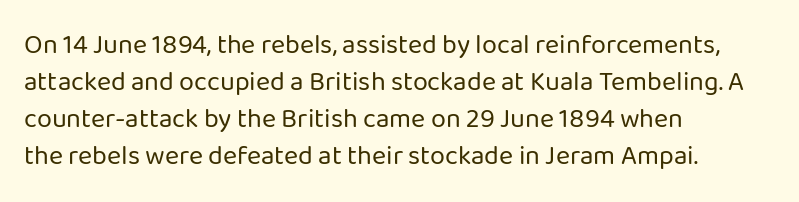
Reading down the block, your eye returns to a fixed left position each line. Tall strokes in this sample are plumb rather than angled. The rendering uses a moderate line-height, typical for paragraphs. This is not heavy type; no bold has been used. Any mark beneath the type? The region is blank. Each word holds together tightly as a unit, with standard inter-letter gaps.
